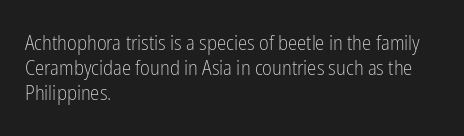
The letterforms sit shoulder to shoulder at normal distance. Typeset ragged right — the left edge is the straight one. The lettering holds an erect, upright posture throughout. Vertical stems look standard width or narrower in stroke. Beneath every word, the page is bare.
